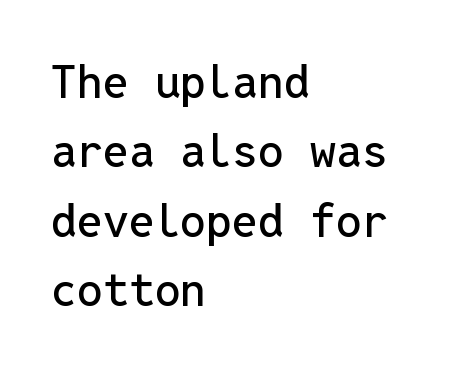
{"serif": "no", "italic": "no", "width": "normal", "stroke_contrast": "low", "x_height": "medium", "monospaced": "yes", "underline": "no", "align": "left", "line_spacing": "normal", "line_spacing_ratio": 1.51, "letter_spacing": "normal", "letter_spacing_em": 0.0, "glyph_px": 46}
